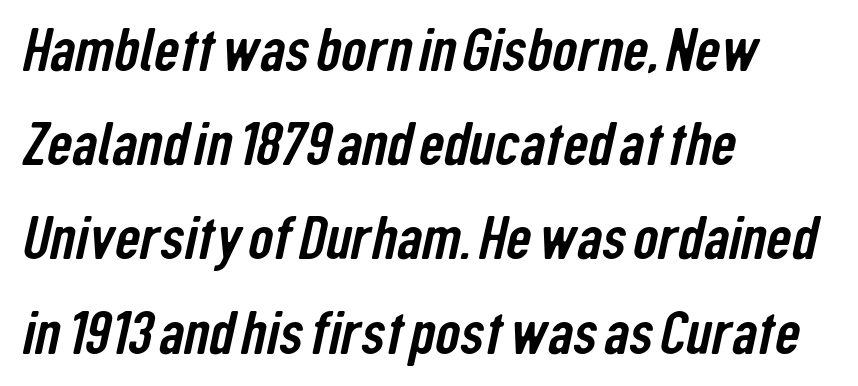
Q: Is the typeface a serif or a sans-serif typeface? A: Sans-serif.
Q: Is the text underlined? A: No.
Q: How is the paragraph aligned? A: Left-aligned.
Q: Is the spacing between letters normal or unusually wide? A: Normal.
Q: Is the spacing between lines tight, normal or loose? A: Normal.
Q: Width (condensed, normal, or wide)? A: Condensed.
Q: Stroke contrast? A: Low.
Q: x-height? A: Medium.
Q: Monospaced? A: No.
